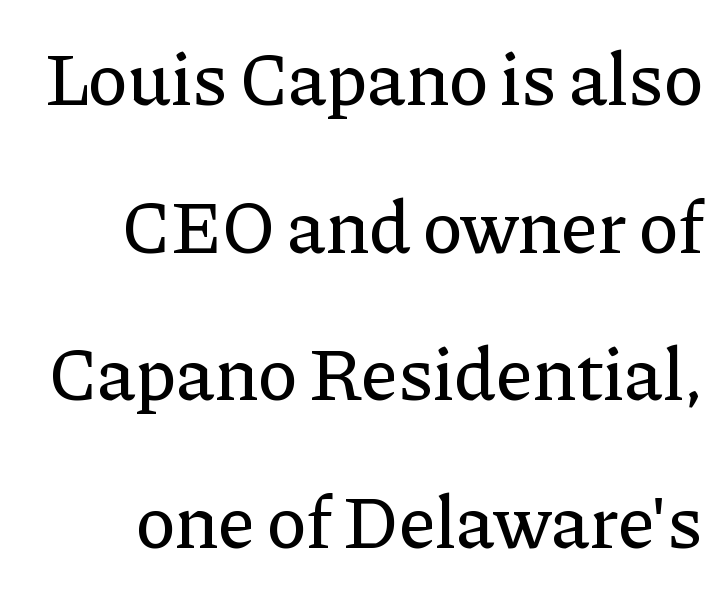
Do the characters align in a grid? No, the font is proportional. The block of text is sparse from top to bottom, with ample space between rows. Yep, those are serifs on the letters. Each word holds together tightly as a unit, with standard inter-letter gaps.
